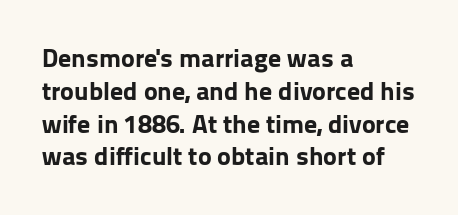
{"italic": "no", "bold": "yes", "underline": "no", "align": "left", "line_spacing": "normal", "line_spacing_ratio": 1.26, "letter_spacing": "normal", "letter_spacing_em": 0.0, "glyph_px": 26}
